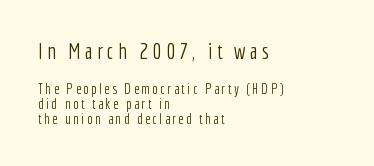
Q: Is the text bold? A: No.
Q: Is the text italic (slanted)? A: No, it is upright.
Q: Is the text underlined? A: No.
Q: How is the paragraph aligned? A: Left-aligned.
Q: Is the spacing between lines tight, normal or loose? A: Tight.
Q: Which block of text is set in a larger size, the first (top) or the second (bottom)? A: The first (top) one.
